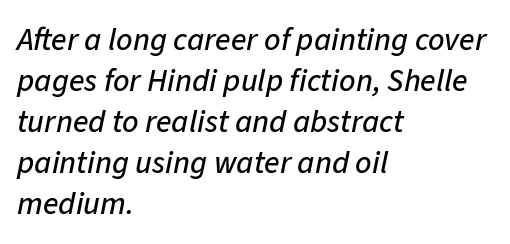
Q: Is the text italic (slanted)? A: Yes, it leans right by about 11 degrees.
Q: Is the text underlined? A: No.
Q: How is the paragraph aligned? A: Left-aligned.
Q: Is the spacing between letters normal or unusually wide? A: Normal.
Q: Is the spacing between lines tight, normal or loose? A: Normal.
Q: Width (condensed, normal, or wide)? A: Normal.
Q: Stroke contrast? A: Low.
Q: x-height? A: Medium.
Q: Monospaced? A: No.
